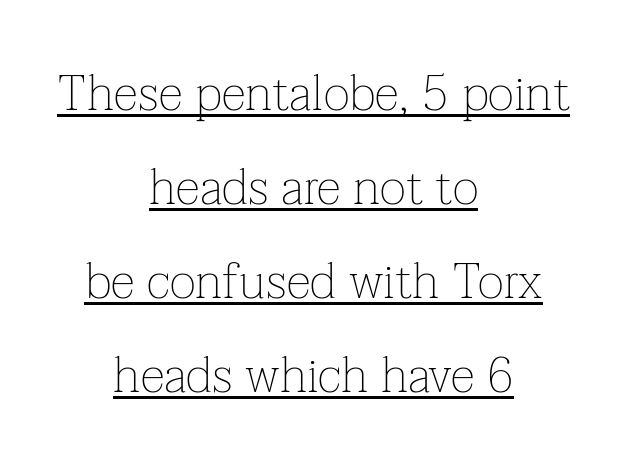
Q: Is the text bold? A: No.
Q: Is the text italic (slanted)? A: No, it is upright.
Q: Is the typeface a serif or a sans-serif typeface? A: Serif.
Q: Is the text underlined? A: Yes.
Q: How is the paragraph aligned? A: Centered.
Q: Is the spacing between letters normal or unusually wide? A: Normal.
Q: Width (condensed, normal, or wide)? A: Normal.
Q: Stroke contrast? A: Low.
Q: x-height? A: Medium.
Q: Monospaced? A: No.
